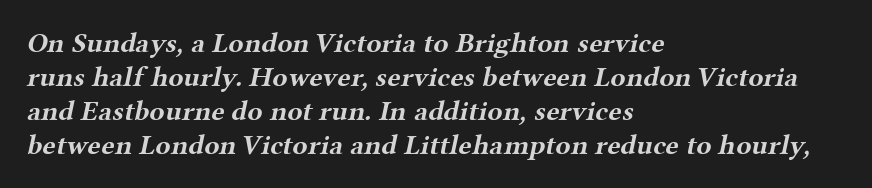
The image shows 28 px bold, wide serif type; set left-aligned, line spacing 1.22x, normal letter spacing, not underlined; medium stroke contrast and a medium x-height.
